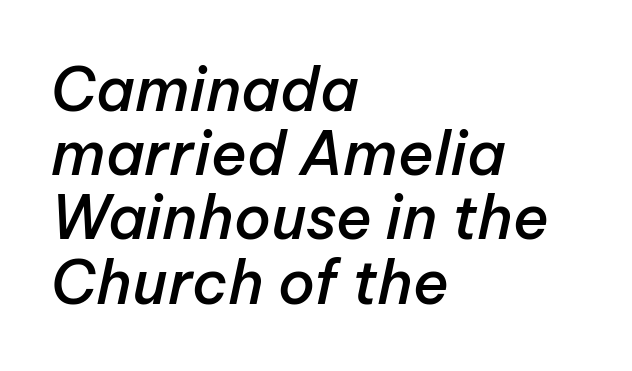
The lines are packed closely together with very little leading. The foot of each line stays bare and open. Character widths vary here, with narrow letters taking less room than wide ones. Slant detected: the letters are inclined. Nobody touched the tracking dial on this one.
